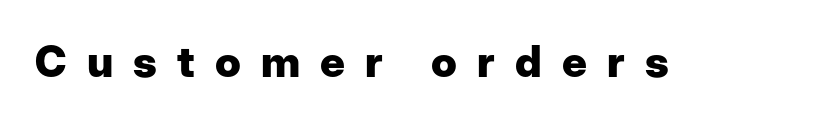
{"serif": "no", "italic": "no", "bold": "yes", "weight": "heavy", "width": "normal", "stroke_contrast": "low", "x_height": "medium", "monospaced": "no", "underline": "no", "letter_spacing": "wide", "letter_spacing_em": 0.47, "glyph_px": 43}
